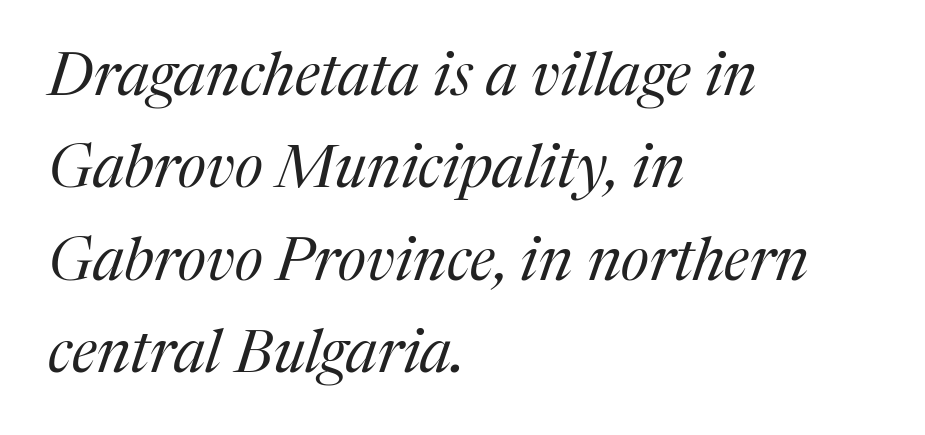
{"serif": "yes", "italic": "yes", "lean": "right", "slant_degrees": 17, "bold": "no", "weight": "regular", "width": "normal", "stroke_contrast": "medium", "x_height": "medium", "monospaced": "no", "underline": "no", "align": "left", "line_spacing": "normal", "line_spacing_ratio": 1.54, "letter_spacing": "normal", "letter_spacing_em": 0.0, "glyph_px": 60}
